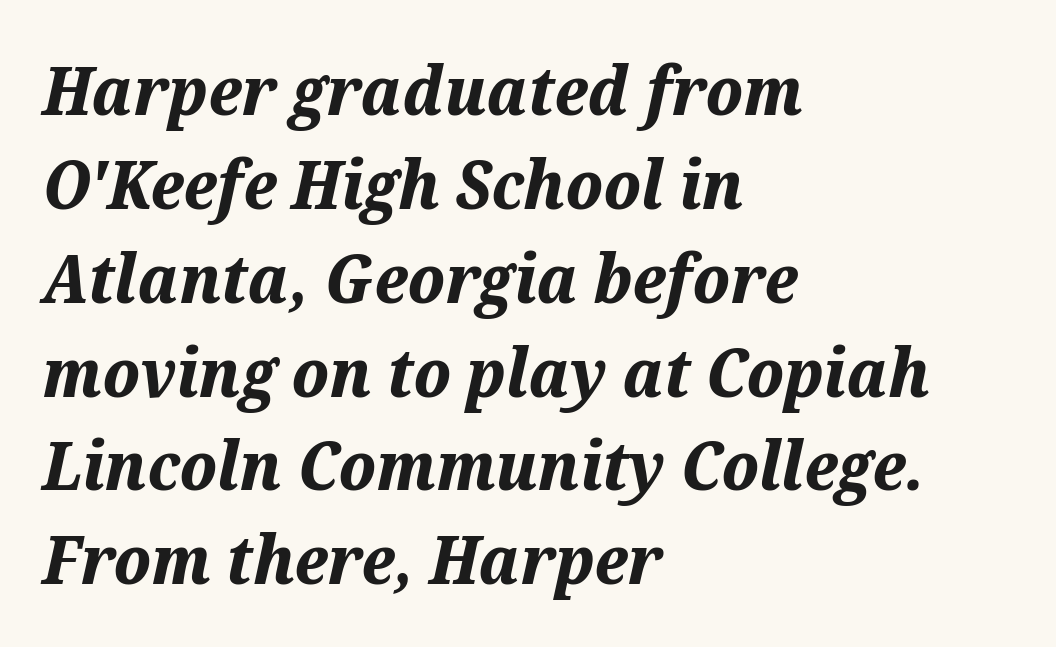
An italicized treatment has been applied to the whole sample. Regarding leading, the lines here are spaced in the standard way. What weight is shown? A full bold with thick strokes. A typesetter would call this proportional, since set widths differ per character. Letter spacing: default. The space directly below the letters is spotless.
